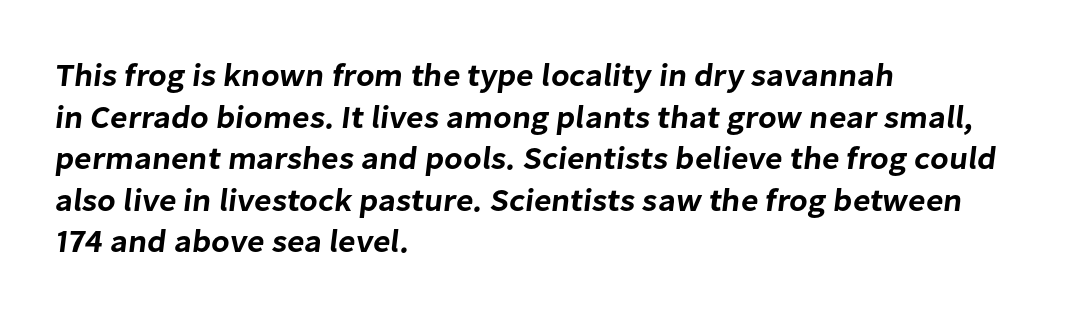
{"serif": "no", "width": "normal", "stroke_contrast": "low", "x_height": "medium", "monospaced": "no", "underline": "no", "align": "left", "line_spacing": "normal", "line_spacing_ratio": 1.3, "letter_spacing": "normal", "letter_spacing_em": 0.0, "glyph_px": 32}
